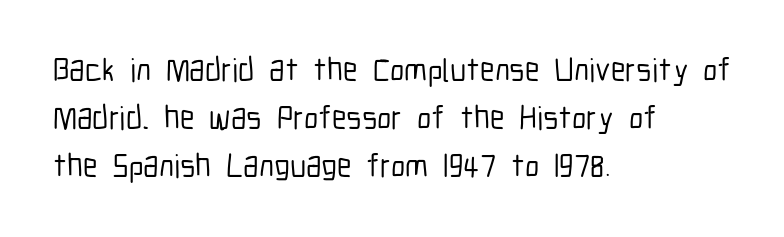
Q: Is the text italic (slanted)? A: No, it is upright.
Q: Is the typeface a serif or a sans-serif typeface? A: Sans-serif.
Q: Is the text underlined? A: No.
Q: How is the paragraph aligned? A: Left-aligned.
Q: Is the spacing between letters normal or unusually wide? A: Normal.
Q: Is the spacing between lines tight, normal or loose? A: Normal.
Q: Width (condensed, normal, or wide)? A: Condensed.
Q: Stroke contrast? A: Low.
Q: x-height? A: Medium.
Q: Monospaced? A: No.
